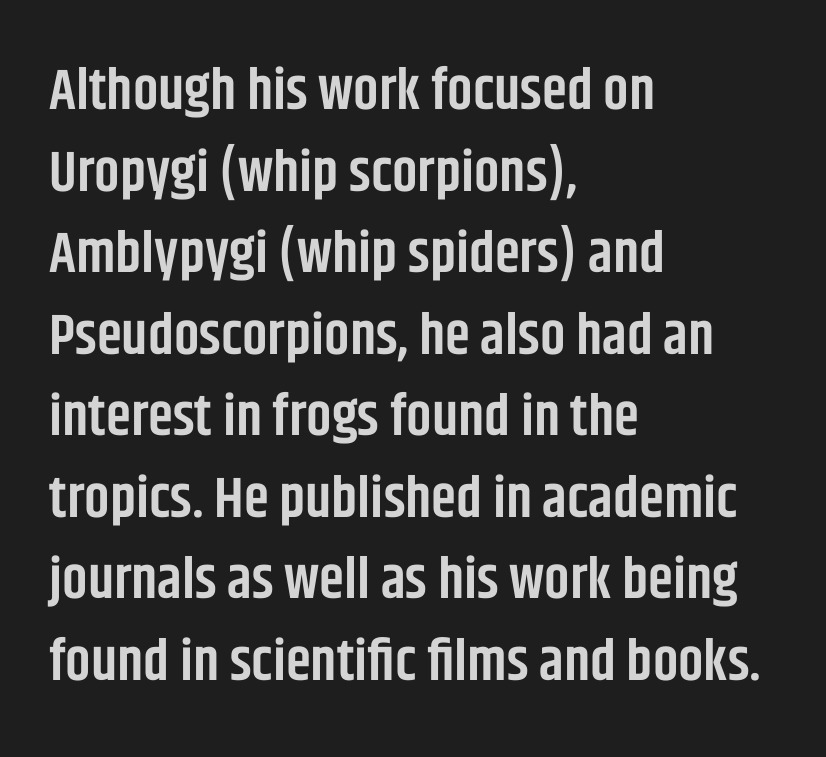
The image shows 57 px semibold, condensed sans-serif type, upright; set left-aligned, normal line spacing (1.43x), normal letter spacing, not underlined; low stroke contrast and a large x-height.
